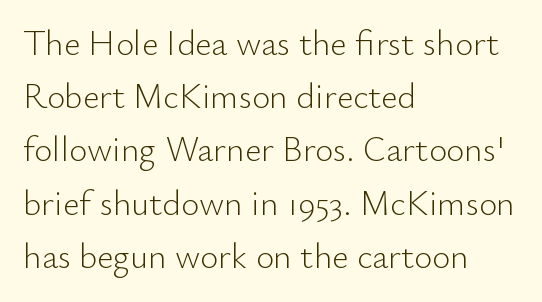
The image shows 35 px light sans-serif type, upright; set left-aligned, normal line spacing (1.52x), normal letter spacing, not underlined; low stroke contrast and a small x-height.
